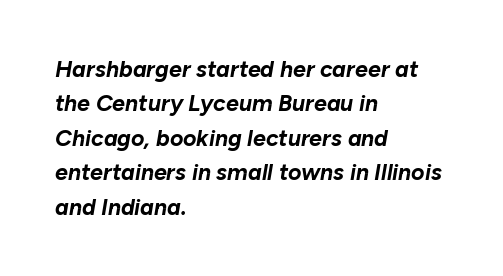
Q: Is the text bold? A: Yes.
Q: Is the text italic (slanted)? A: Yes, it leans right by about 10 degrees.
Q: Is the text underlined? A: No.
Q: How is the paragraph aligned? A: Left-aligned.
Q: Is the spacing between letters normal or unusually wide? A: Normal.
Q: Is the spacing between lines tight, normal or loose? A: Normal.
